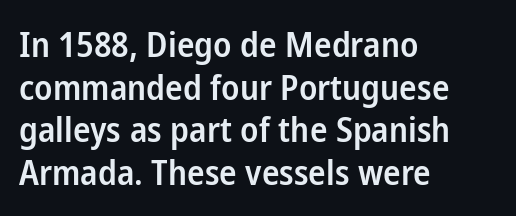
The rendering shows plain stroke endings on the letterforms — a sans-serif design. The letters stand upright; this is a roman face. Heft: intermediate — a semibold. Each word holds together tightly as a unit, with standard inter-letter gaps. Is this a fixed-width face? No — the glyphs have proportional, varying widths. Where is the straight margin? On the left.
